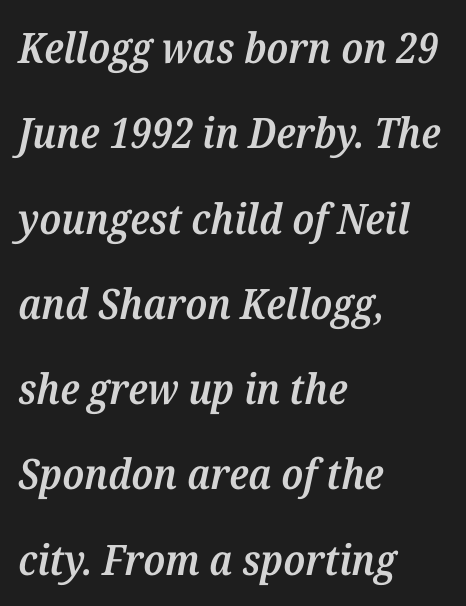
{"serif": "yes", "italic": "yes", "lean": "right", "slant_degrees": 12, "bold": "semi", "weight": "semibold", "width": "normal", "stroke_contrast": "medium", "x_height": "medium", "monospaced": "no", "underline": "no", "align": "left", "line_spacing": "loose", "line_spacing_ratio": 2.03, "letter_spacing": "normal", "letter_spacing_em": 0.0, "glyph_px": 42}
